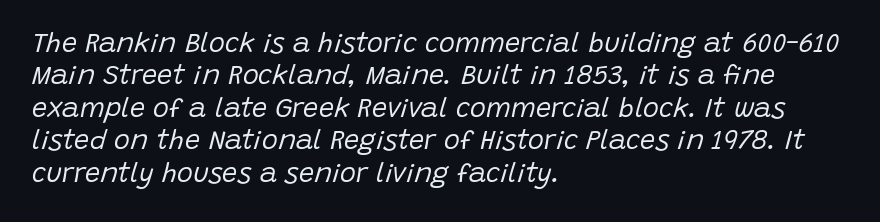
Q: Is the text bold? A: No.
Q: Is the text italic (slanted)? A: Yes, it leans right by about 15 degrees.
Q: Is the text underlined? A: No.
Q: How is the paragraph aligned? A: Left-aligned.
Q: Is the spacing between letters normal or unusually wide? A: Normal.
